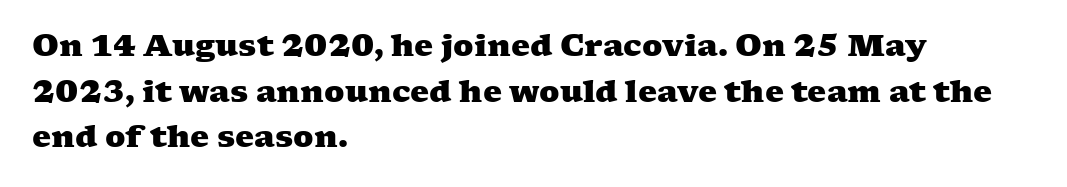
Q: Is the text bold? A: Yes.
Q: Is the typeface a serif or a sans-serif typeface? A: Serif.
Q: Is the text underlined? A: No.
Q: How is the paragraph aligned? A: Left-aligned.
Q: Is the spacing between letters normal or unusually wide? A: Normal.
Q: Is the spacing between lines tight, normal or loose? A: Normal.
Q: Width (condensed, normal, or wide)? A: Wide.
Q: Stroke contrast? A: Medium.
Q: x-height? A: Medium.
Q: Monospaced? A: No.
